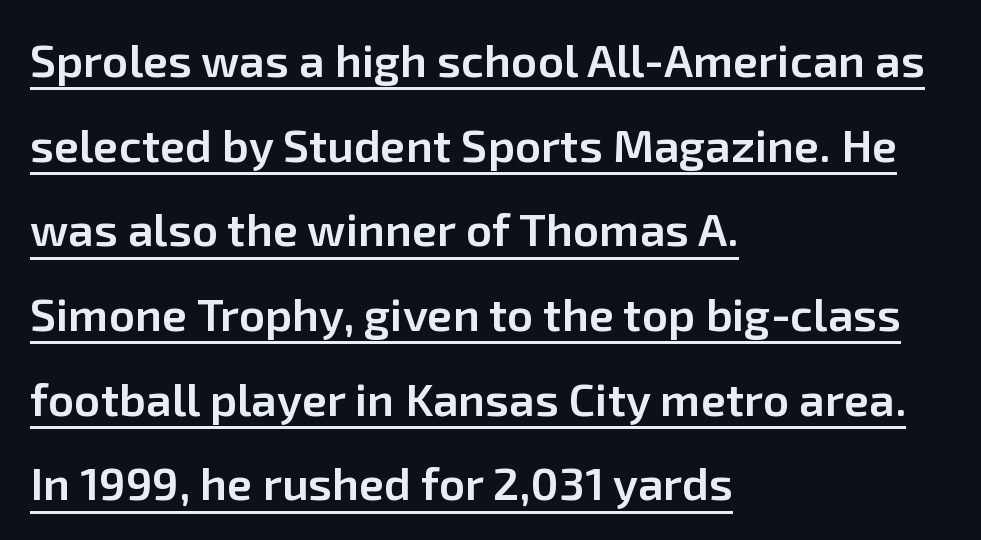
The image shows 46 px semibold sans-serif type, upright; set left-aligned, line spacing 1.84x, normal letter spacing, underlined; low stroke contrast and a medium x-height.
